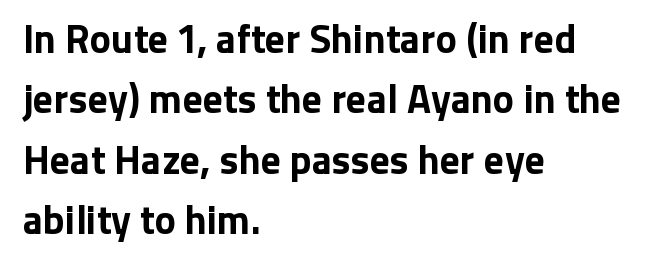
The image shows 40 px bold sans-serif type, upright; set left-aligned, normal line spacing (1.51x), normal letter spacing, not underlined; low stroke contrast and a medium x-height.
